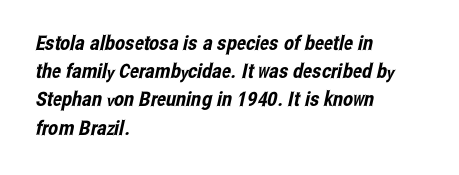
The image shows 20 px text type; set left-aligned, normal line spacing (1.41x), normal letter spacing, not underlined.
